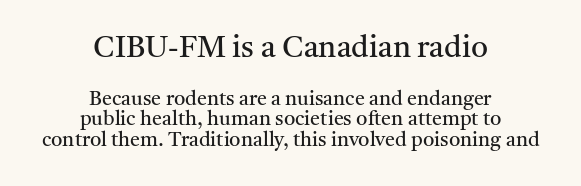
The image shows 30 px regular-weight serif type, upright; set centered, tight line spacing (1.03x), normal letter spacing, not underlined; the first (top) block is 1.5x larger; medium stroke contrast and a medium x-height.
